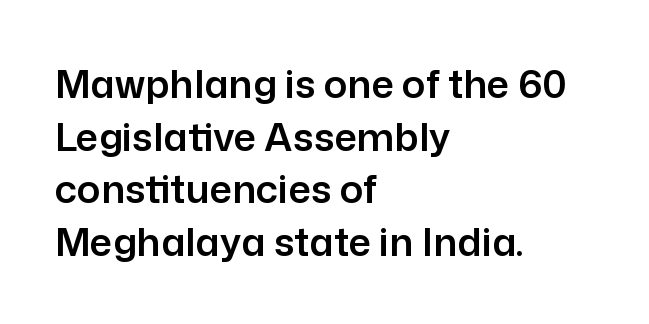
The line-height multiplier appears to be the usual default. No word sits above an underline. Glyph-to-glyph distance matches everyday printed text. The characters display no serif detailing; their extremities are plain. Each letter keeps its own natural width here, so spacing adapts to shape. The passage is arranged the way most books set body copy — flush left.
